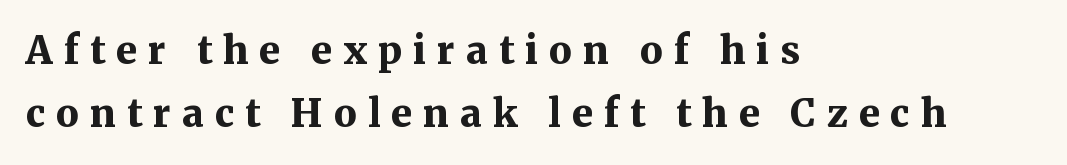
Q: Is the text bold? A: Yes.
Q: Is the text italic (slanted)? A: No, it is upright.
Q: Is the typeface a serif or a sans-serif typeface? A: Serif.
Q: Is the text underlined? A: No.
Q: How is the paragraph aligned? A: Left-aligned.
Q: Is the spacing between letters normal or unusually wide? A: Unusually wide.
Q: Is the spacing between lines tight, normal or loose? A: Normal.
Q: Width (condensed, normal, or wide)? A: Normal.
Q: Stroke contrast? A: Medium.
Q: x-height? A: Medium.
Q: Monospaced? A: No.
